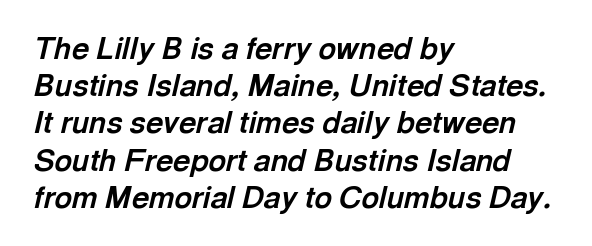
Q: Is the text bold? A: Yes.
Q: Is the text italic (slanted)? A: Yes, it leans right by about 13 degrees.
Q: Is the text underlined? A: No.
Q: How is the paragraph aligned? A: Left-aligned.
Q: Is the spacing between letters normal or unusually wide? A: Normal.
Q: Width (condensed, normal, or wide)? A: Normal.
Q: x-height? A: Medium.
Q: Monospaced? A: No.
